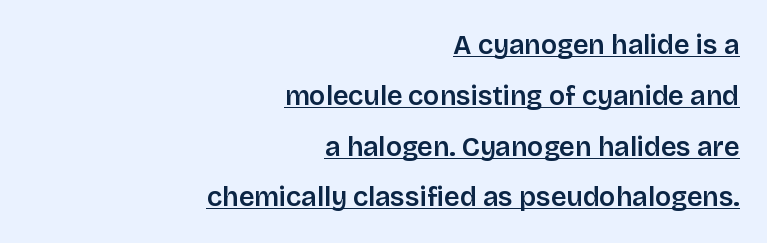
The image shows 27 px text type, upright; set right-aligned, line spacing 1.88x, normal letter spacing, underlined.
